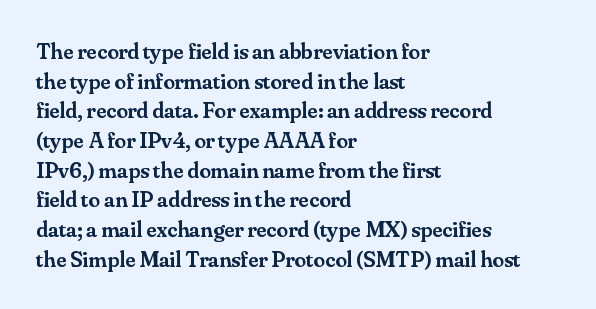
Q: Is the text bold? A: Semi-bold.
Q: Is the text italic (slanted)? A: No, it is upright.
Q: Is the text underlined? A: No.
Q: How is the paragraph aligned? A: Left-aligned.
Q: Is the spacing between letters normal or unusually wide? A: Normal.
Q: Is the spacing between lines tight, normal or loose? A: Normal.
